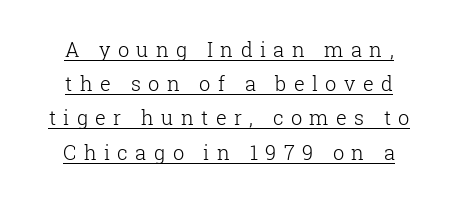
The image shows 20 px text type, upright; set line spacing 1.71x, unusually wide letter spacing (+0.37 em), underlined.
